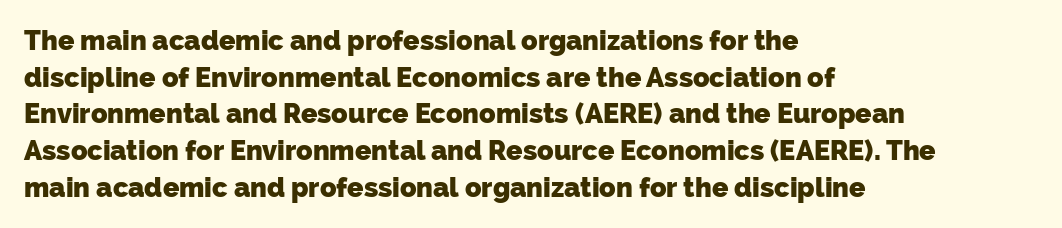
One glance says typical: line gaps are just what's usual. Caption: multi-line text, flush left, ragged right. The letterforms sit shoulder to shoulder at normal distance. The sample has been set heavy, in full bold. Descenders hang freely into open space.
